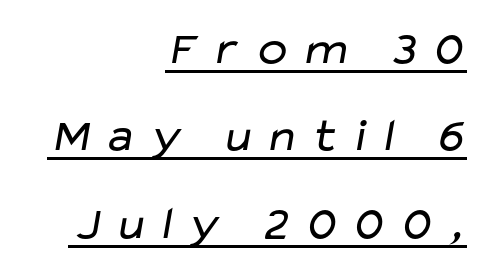
Q: Is the text bold? A: No.
Q: Is the typeface a serif or a sans-serif typeface? A: Sans-serif.
Q: Is the text underlined? A: Yes.
Q: How is the paragraph aligned? A: Right-aligned.
Q: Is the spacing between letters normal or unusually wide? A: Unusually wide.
Q: Width (condensed, normal, or wide)? A: Wide.
Q: Stroke contrast? A: Low.
Q: x-height? A: Medium.
Q: Monospaced? A: No.
